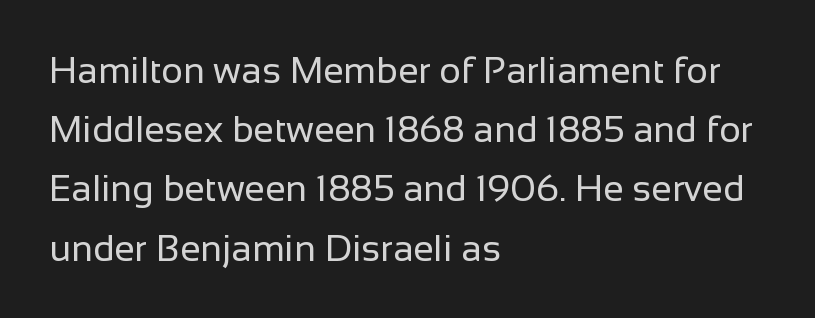
The image shows 37 px regular-weight sans-serif type, upright; set left-aligned, normal line spacing (1.6x), normal letter spacing, not underlined; low stroke contrast and a medium x-height.
